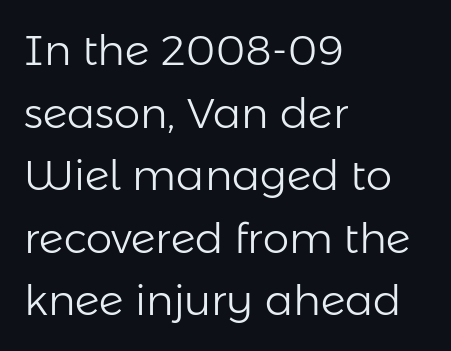
Q: Is the text bold? A: No.
Q: Is the text italic (slanted)? A: No, it is upright.
Q: Is the typeface a serif or a sans-serif typeface? A: Sans-serif.
Q: Is the text underlined? A: No.
Q: How is the paragraph aligned? A: Left-aligned.
Q: Is the spacing between letters normal or unusually wide? A: Normal.
Q: Is the spacing between lines tight, normal or loose? A: Normal.
Q: Width (condensed, normal, or wide)? A: Normal.
Q: Stroke contrast? A: Low.
Q: x-height? A: Medium.
Q: Monospaced? A: No.
